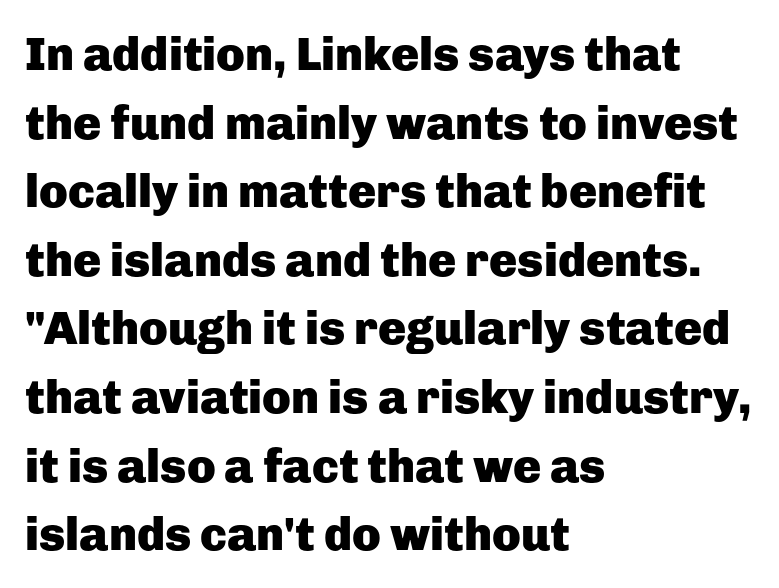
{"serif": "no", "italic": "no", "bold": "yes", "weight": "heavy", "width": "normal", "stroke_contrast": "low", "x_height": "medium", "monospaced": "no", "underline": "no", "align": "left", "line_spacing": "normal", "line_spacing_ratio": 1.46, "letter_spacing": "normal", "letter_spacing_em": 0.0, "glyph_px": 47}
